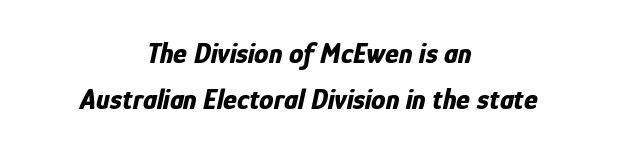
Horizontal alignment here is central, giving a formal, balanced look. The leading is moderate, giving the passage an even texture. Does the lettering tilt? It does — this is italic. Here the designer chose a conventional face with non-uniform glyph widths.
